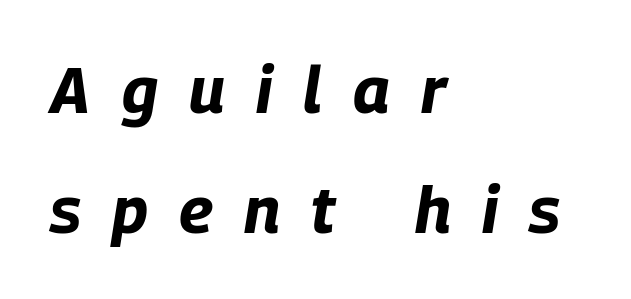
{"italic": "yes", "lean": "right", "slant_degrees": 9, "bold": "yes", "weight": "bold", "width": "condensed", "stroke_contrast": "low", "x_height": "large", "monospaced": "no", "underline": "no", "align": "left", "line_spacing_ratio": 1.85, "letter_spacing": "wide", "letter_spacing_em": 0.48, "glyph_px": 65}
